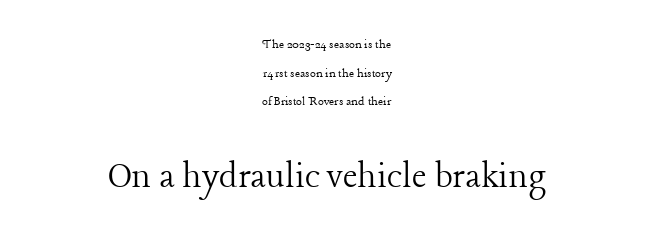
The image shows 40 px light serif type, upright; set centered, loose line spacing (2.05x), normal letter spacing, not underlined; the second (bottom) block is 2.86x larger; low stroke contrast and a medium x-height.
